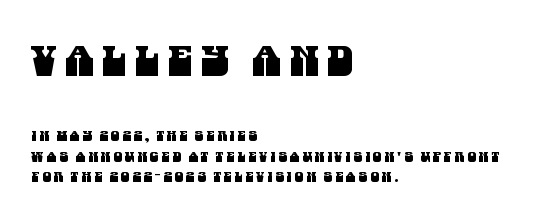
Are there feet on the stems? There aren't — it's a sans. Varying glyph widths throughout — classic text-font behaviour. Display-style spreading of the glyphs; the letterfit is very open. Teacher's note: observe the even left margin — that is flush-left alignment. The passage shown stacks its lines at a standard gap.
